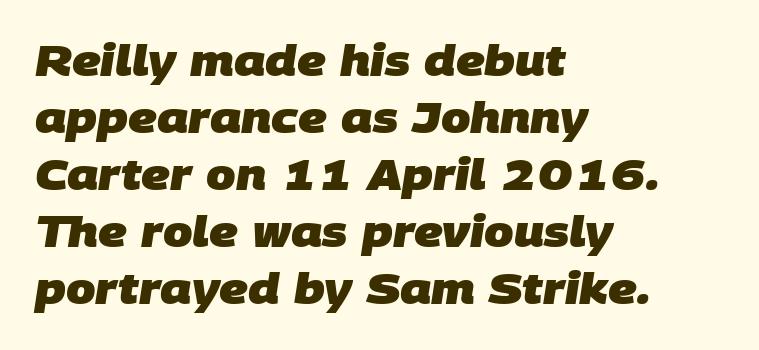
The image shows 42 px heavy sans-serif type; set left-aligned, normal line spacing (1.36x), normal letter spacing, not underlined; low stroke contrast and a large x-height.
